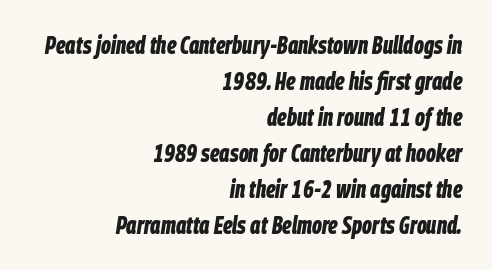
Q: Is the text bold? A: Yes.
Q: Is the text italic (slanted)? A: Yes, it leans right by about 9 degrees.
Q: Is the text underlined? A: No.
Q: How is the paragraph aligned? A: Right-aligned.
Q: Is the spacing between letters normal or unusually wide? A: Normal.
Q: Is the spacing between lines tight, normal or loose? A: Normal.
